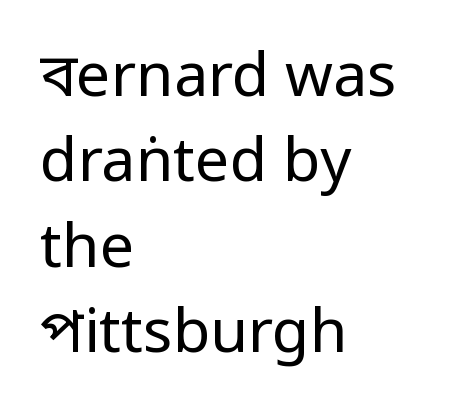
Posture: straight, roman, zero tilt. A quiet, ordinary-to-light weight characterises the typeface. This rendering leaves character spacing at its baseline value. Reading down the column, the eye jumps a familiar distance to each next line.
